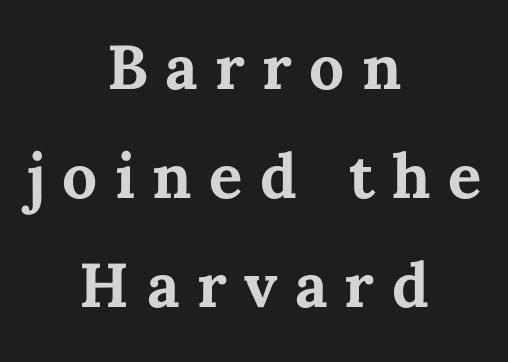
Q: Is the text bold? A: Yes.
Q: Is the text italic (slanted)? A: No, it is upright.
Q: Is the text underlined? A: No.
Q: How is the paragraph aligned? A: Centered.
Q: Is the spacing between letters normal or unusually wide? A: Unusually wide.
Q: Width (condensed, normal, or wide)? A: Normal.
Q: Stroke contrast? A: Medium.
Q: x-height? A: Medium.
Q: Monospaced? A: No.
